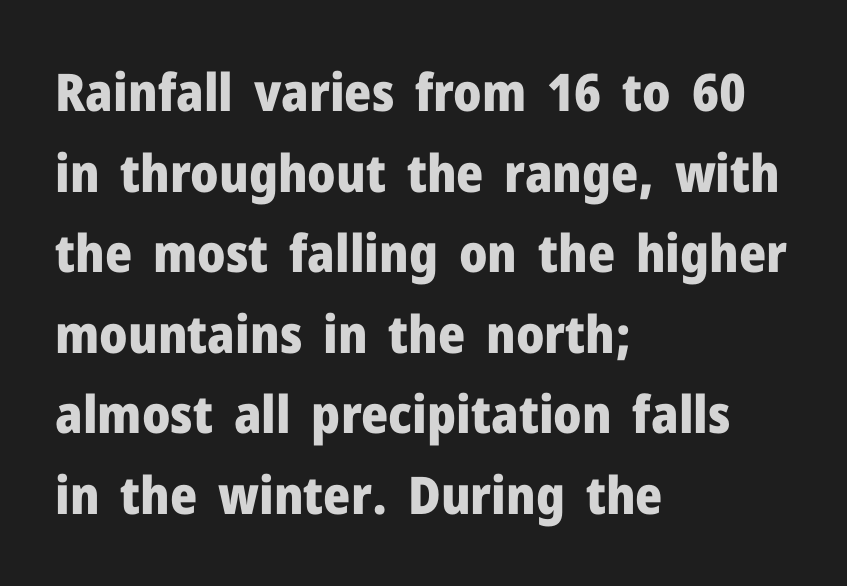
{"serif": "no", "italic": "no", "bold": "yes", "weight": "heavy", "width": "normal", "stroke_contrast": "low", "x_height": "medium", "monospaced": "no", "underline": "no", "align": "left", "line_spacing": "normal", "line_spacing_ratio": 1.55, "letter_spacing": "normal", "letter_spacing_em": 0.0, "glyph_px": 52}
